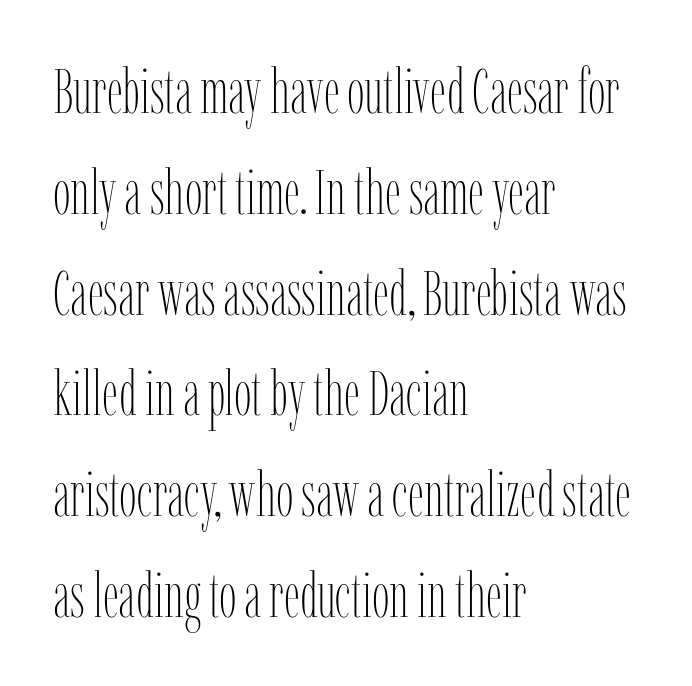
Q: Is the text bold? A: No.
Q: Is the text italic (slanted)? A: No, it is upright.
Q: Is the text underlined? A: No.
Q: How is the paragraph aligned? A: Left-aligned.
Q: Is the spacing between letters normal or unusually wide? A: Normal.
Q: Is the spacing between lines tight, normal or loose? A: Normal.
Q: Width (condensed, normal, or wide)? A: Condensed.
Q: Stroke contrast? A: Low.
Q: x-height? A: Medium.
Q: Monospaced? A: No.
